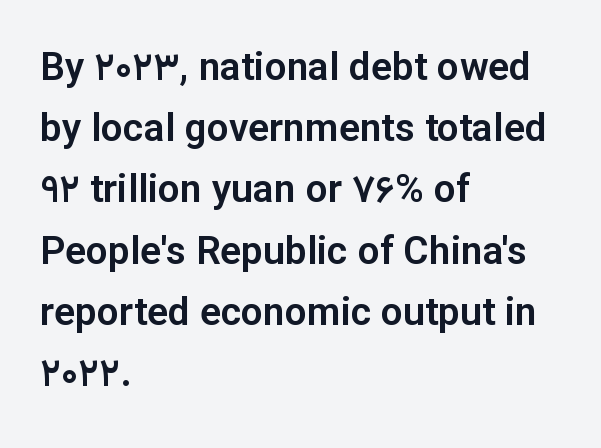
Q: Is the text italic (slanted)? A: No, it is upright.
Q: Is the typeface a serif or a sans-serif typeface? A: Sans-serif.
Q: Is the text underlined? A: No.
Q: How is the paragraph aligned? A: Left-aligned.
Q: Is the spacing between letters normal or unusually wide? A: Normal.
Q: Is the spacing between lines tight, normal or loose? A: Normal.
Q: Width (condensed, normal, or wide)? A: Normal.
Q: Stroke contrast? A: Low.
Q: x-height? A: Medium.
Q: Monospaced? A: No.
